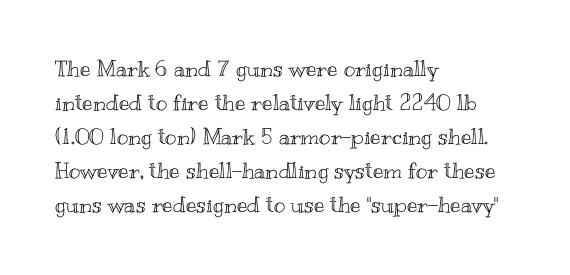
{"italic": "no", "underline": "no", "align": "left", "line_spacing": "normal", "line_spacing_ratio": 1.55, "letter_spacing": "normal", "letter_spacing_em": 0.0, "glyph_px": 22}
